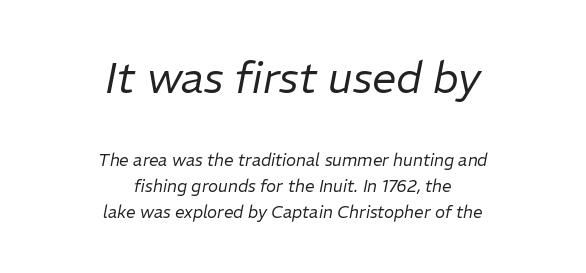
Character widths vary here, with narrow letters taking less room than wide ones. Italic? Definitely — the glyphs are oblique. Stems and bowls with no extra thickness — not bold. Underline: absent. Regular leading.
